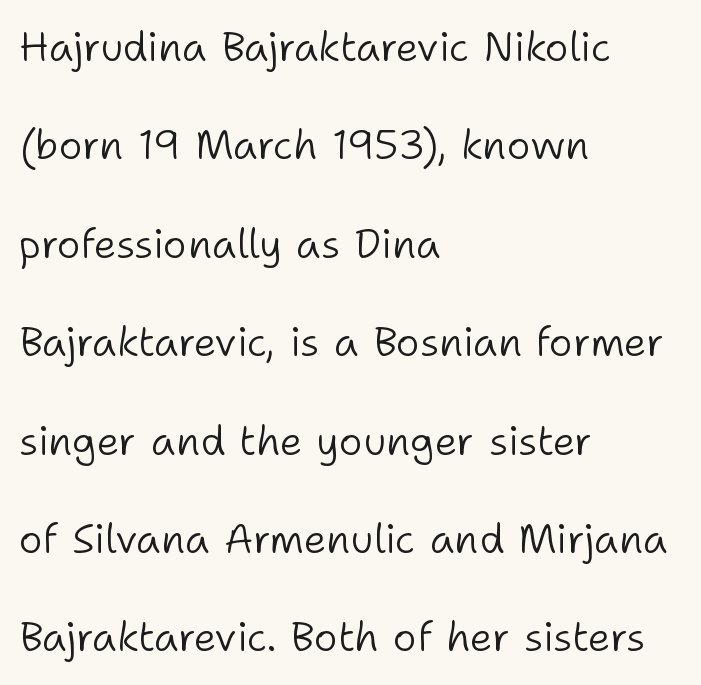
Note the varied advance widths — an 'i' is clearly narrower than an 'm'. It's the straight-up-and-down kind of type. Glyph-to-glyph distance matches everyday printed text. Compared with a typical body face, this is equally light or lighter still.
